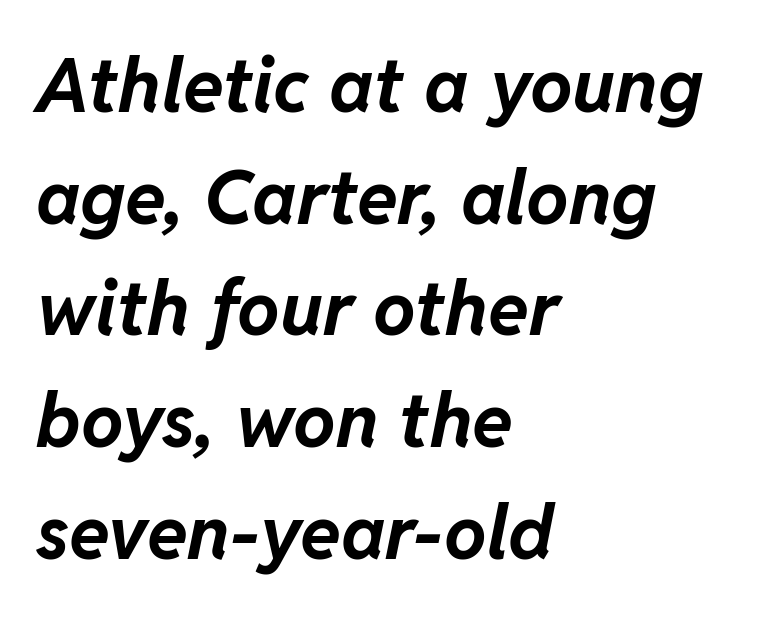
Q: Is the text bold? A: Yes.
Q: Is the text italic (slanted)? A: Yes, it leans right by about 11 degrees.
Q: Is the text underlined? A: No.
Q: How is the paragraph aligned? A: Left-aligned.
Q: Is the spacing between letters normal or unusually wide? A: Normal.
Q: Is the spacing between lines tight, normal or loose? A: Normal.
Q: Width (condensed, normal, or wide)? A: Normal.
Q: Stroke contrast? A: Low.
Q: x-height? A: Medium.
Q: Monospaced? A: No.
